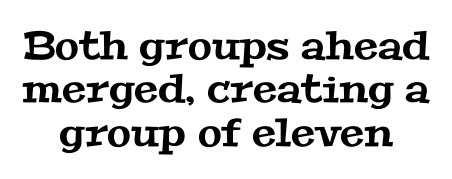
{"serif": "yes", "width": "wide", "stroke_contrast": "medium", "x_height": "medium", "monospaced": "no", "underline": "no", "align": "center", "line_spacing": "tight", "line_spacing_ratio": 1.11, "letter_spacing": "normal", "letter_spacing_em": 0.0, "glyph_px": 39}
